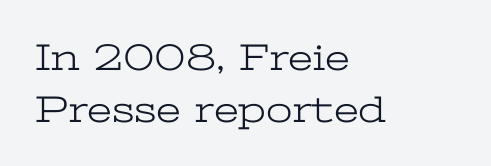
Q: Is the text bold? A: No.
Q: Is the text italic (slanted)? A: No, it is upright.
Q: Is the typeface a serif or a sans-serif typeface? A: Serif.
Q: Is the text underlined? A: No.
Q: How is the paragraph aligned? A: Left-aligned.
Q: Is the spacing between letters normal or unusually wide? A: Normal.
Q: Is the spacing between lines tight, normal or loose? A: Normal.
Q: Width (condensed, normal, or wide)? A: Wide.
Q: Stroke contrast? A: Low.
Q: x-height? A: Medium.
Q: Monospaced? A: No.
